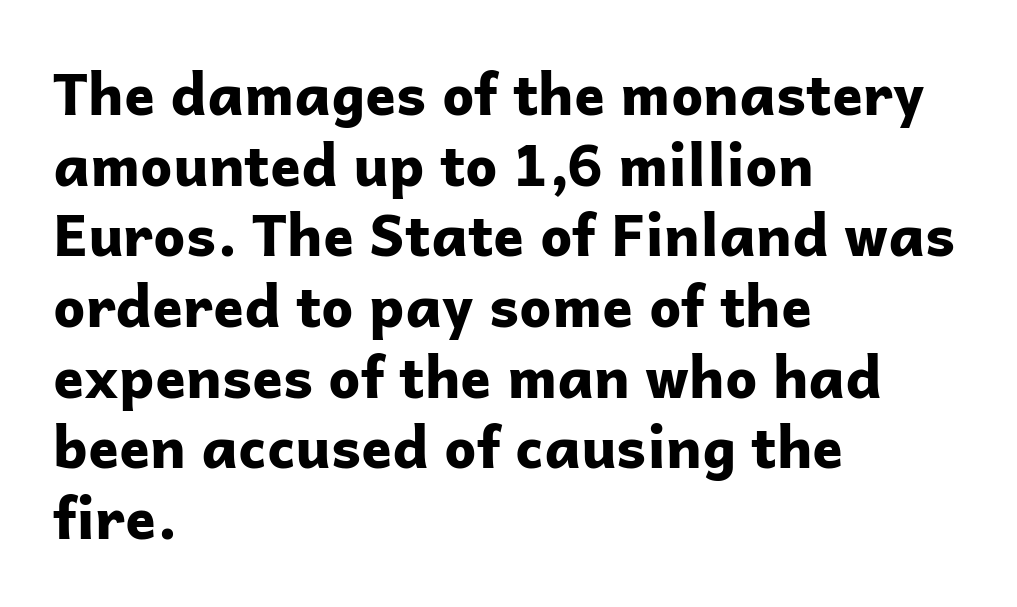
Q: Is the text bold? A: Yes.
Q: Is the text italic (slanted)? A: No, it is upright.
Q: Is the typeface a serif or a sans-serif typeface? A: Sans-serif.
Q: Is the text underlined? A: No.
Q: How is the paragraph aligned? A: Left-aligned.
Q: Is the spacing between letters normal or unusually wide? A: Normal.
Q: Width (condensed, normal, or wide)? A: Normal.
Q: Stroke contrast? A: Low.
Q: x-height? A: Medium.
Q: Monospaced? A: No.
